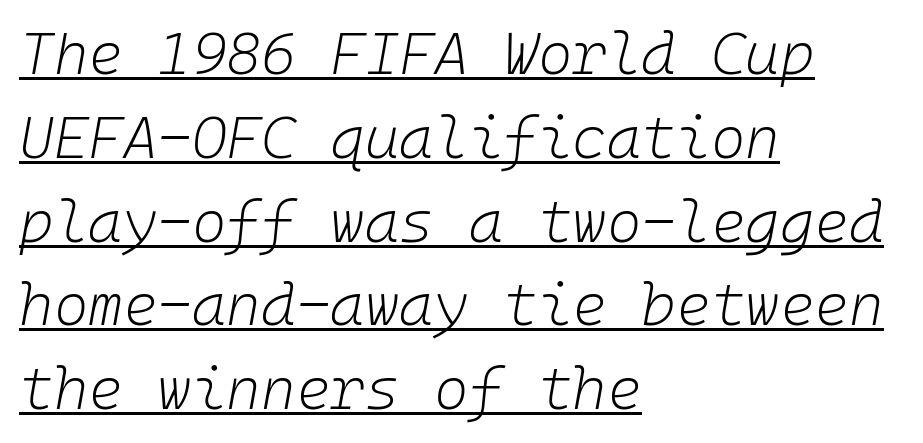
The leading is moderate, giving the passage an even texture. The passage shown leans; its letterforms are oblique. What decoration does the sample have? An underline. Caption: multi-line text, flush left, ragged right. The typeface has the unassuming heft of standard copy or less. In terms of letterspacing, this is plain default setting.
